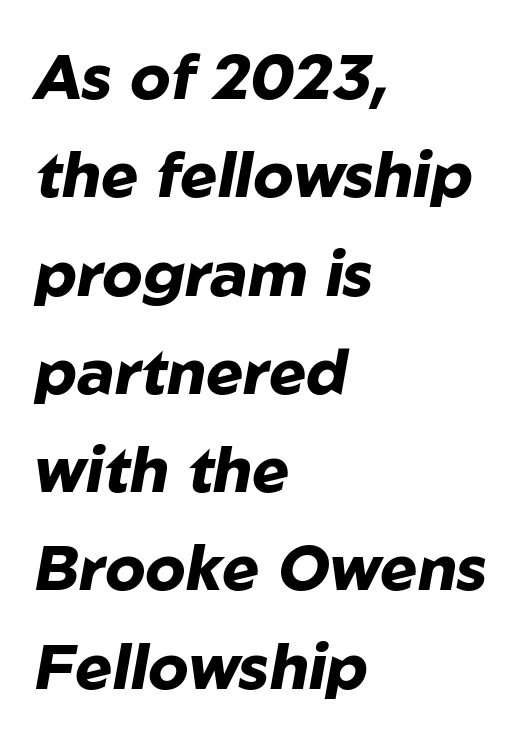
The image shows 63 px heavy type, italic (leaning right); set left-aligned, normal line spacing (1.56x), normal letter spacing, not underlined; low stroke contrast and a medium x-height.
